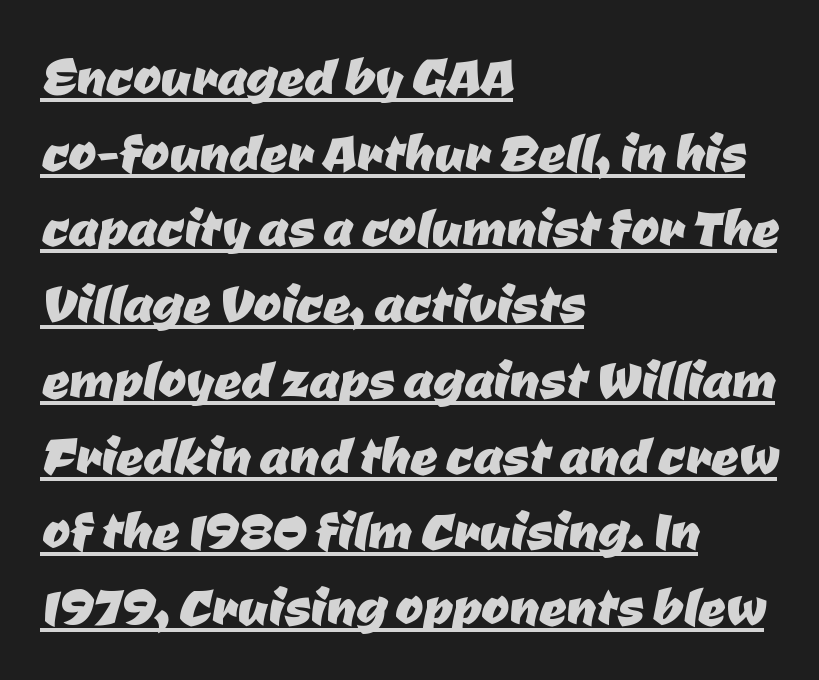
Regarding leading, the lines here are crowded together. Looks like someone drew a line under every word here. Compared with typical body copy, the letter spacing here is the same. Note the varied advance widths — an 'i' is clearly narrower than an 'm'.
